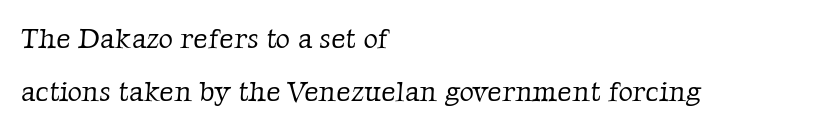
{"serif": "yes", "bold": "no", "weight": "light", "width": "normal", "stroke_contrast": "low", "x_height": "medium", "monospaced": "no", "underline": "no", "align": "left", "line_spacing_ratio": 1.89, "letter_spacing": "normal", "letter_spacing_em": 0.0, "glyph_px": 28}
